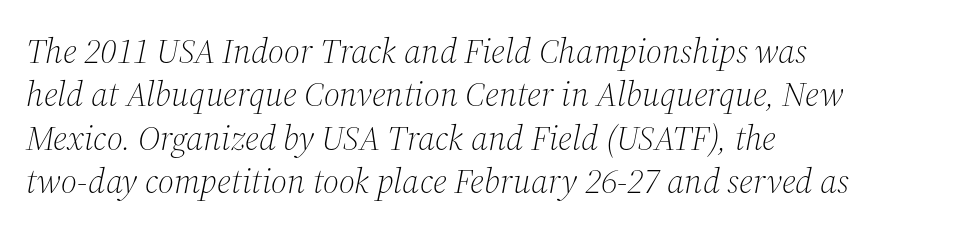
The image shows 35 px light serif type, italic (leaning right); set left-aligned, line spacing 1.24x, normal letter spacing, not underlined; medium stroke contrast and a medium x-height.
